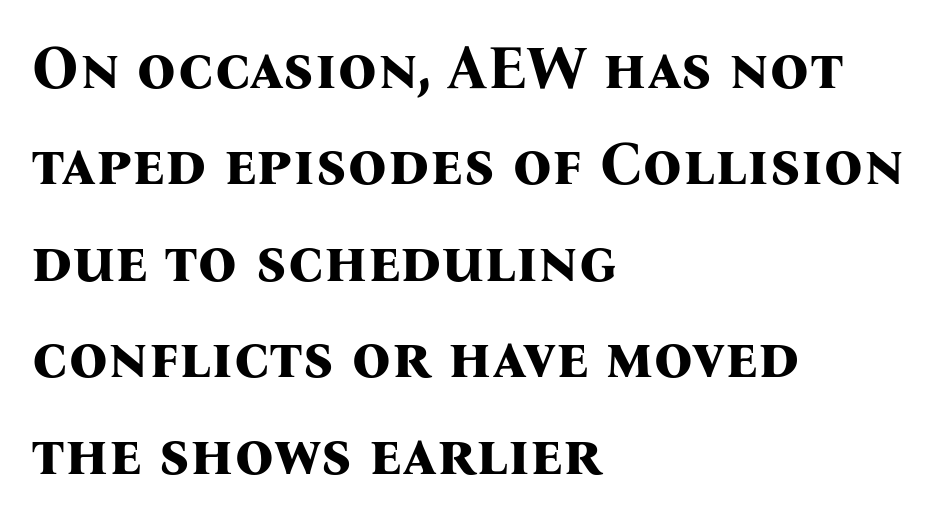
Type without underlining. The font's upright variant was chosen for this text. Does the weight exceed regular? Yes, all the way to bold. Varying glyph widths throughout — classic text-font behaviour. Notice how the passage keeps a crisp vertical edge on the left only.
